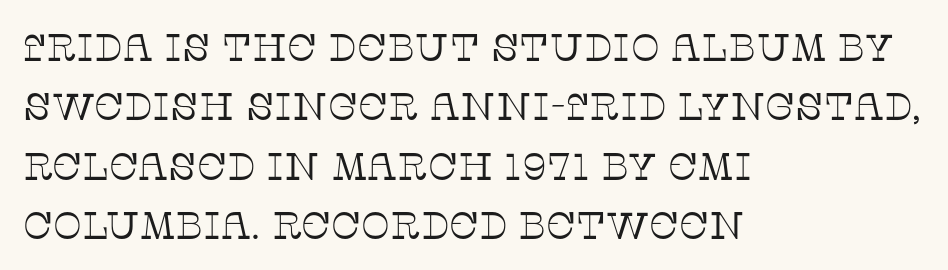
{"serif": "yes", "italic": "no", "bold": "no", "weight": "thin", "width": "normal", "stroke_contrast": "low", "x_height": "large", "monospaced": "no", "underline": "no", "align": "left", "line_spacing": "normal", "line_spacing_ratio": 1.56, "letter_spacing": "normal", "letter_spacing_em": 0.0, "glyph_px": 38}
